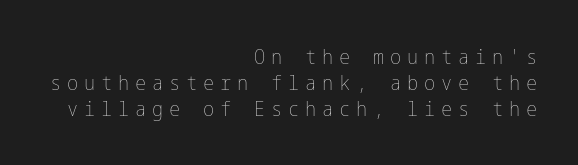
{"italic": "no", "bold": "no", "underline": "no", "align": "right", "line_spacing": "normal", "line_spacing_ratio": 1.25, "letter_spacing": "wide", "letter_spacing_em": 0.28, "glyph_px": 21}
